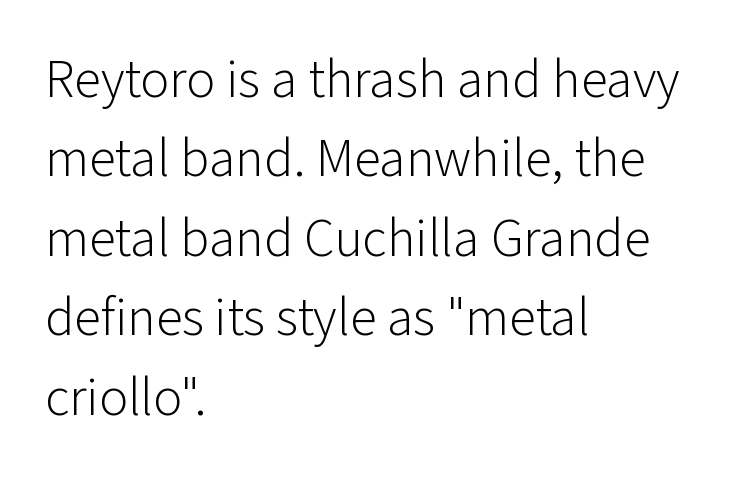
{"serif": "no", "italic": "no", "bold": "no", "weight": "light", "width": "normal", "stroke_contrast": "low", "x_height": "medium", "monospaced": "no", "underline": "no", "align": "left", "line_spacing": "normal", "line_spacing_ratio": 1.47, "letter_spacing": "normal", "letter_spacing_em": 0.0, "glyph_px": 54}
